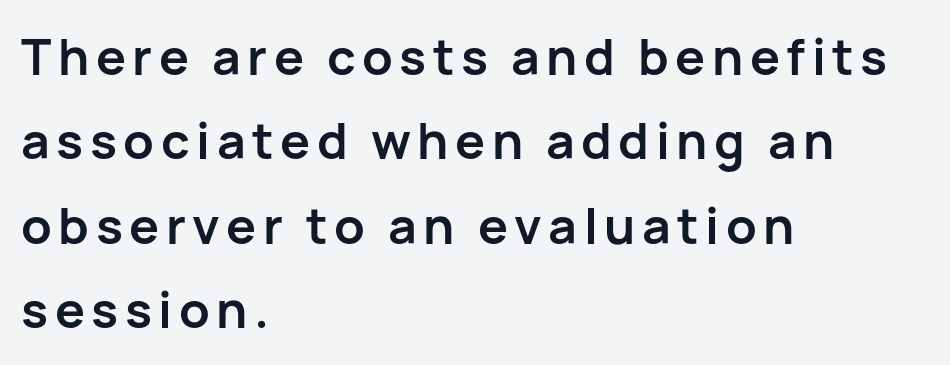
The image shows 50 px semibold sans-serif type, upright; set left-aligned, normal line spacing (1.69x), not underlined; low stroke contrast and a medium x-height.
